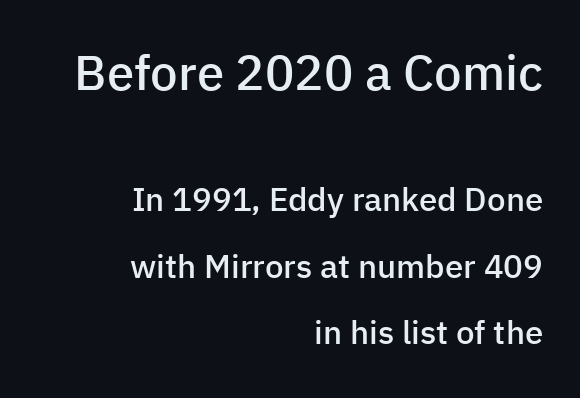
{"serif": "no", "italic": "no", "bold": "semi", "weight": "semibold", "width": "normal", "stroke_contrast": "low", "x_height": "medium", "monospaced": "no", "underline": "no", "align": "right", "line_spacing": "loose", "line_spacing_ratio": 2.02, "letter_spacing": "normal", "letter_spacing_em": 0.0, "larger_block": "first", "size_ratio": 1.48, "glyph_px": 49}
